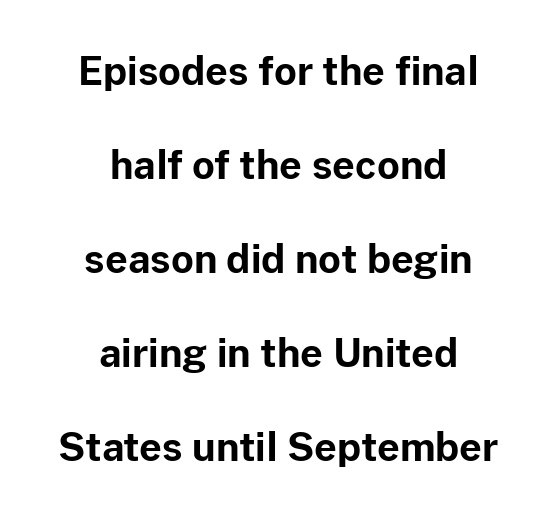
{"serif": "no", "italic": "no", "bold": "yes", "weight": "bold", "width": "normal", "stroke_contrast": "low", "x_height": "medium", "monospaced": "no", "underline": "no", "align": "center", "line_spacing": "loose", "line_spacing_ratio": 2.41, "letter_spacing": "normal", "letter_spacing_em": 0.0, "glyph_px": 39}
